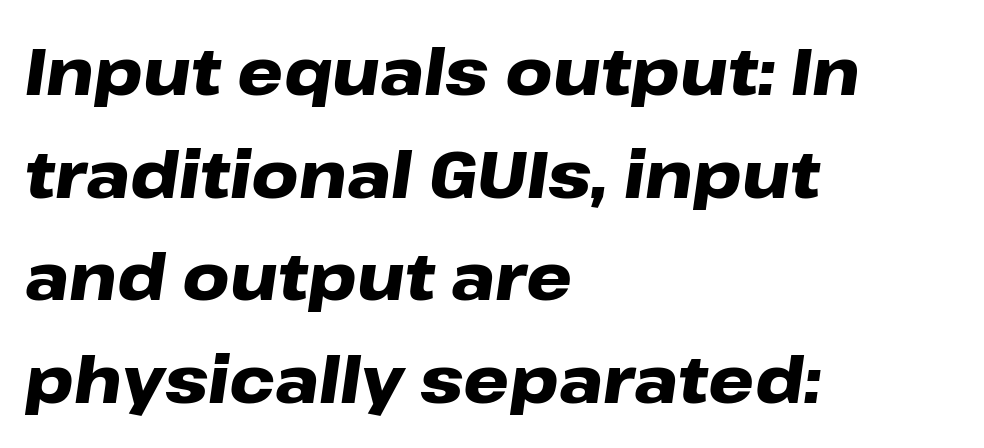
The image shows 65 px heavy, wide type, italic (leaning right); set left-aligned, normal line spacing (1.58x), normal letter spacing, not underlined; low stroke contrast and a medium x-height.
